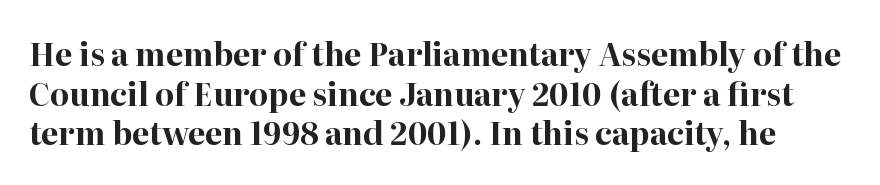
The gap between lines stays unmarked. A dark, heavy texture on the line: the type is bold. Here the designer chose a conventional face with non-uniform glyph widths. A normal amount of white space separates one row of letters from the next. Are there feet on the stems? There are — it's a serif.
